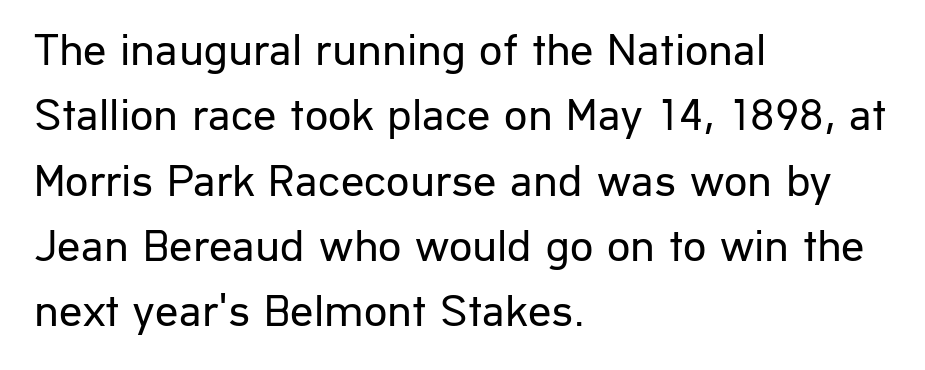
Q: Is the text bold? A: No.
Q: Is the text italic (slanted)? A: No, it is upright.
Q: Is the typeface a serif or a sans-serif typeface? A: Sans-serif.
Q: Is the text underlined? A: No.
Q: How is the paragraph aligned? A: Left-aligned.
Q: Is the spacing between letters normal or unusually wide? A: Normal.
Q: Is the spacing between lines tight, normal or loose? A: Normal.
Q: Width (condensed, normal, or wide)? A: Normal.
Q: Stroke contrast? A: Low.
Q: x-height? A: Medium.
Q: Monospaced? A: No.
